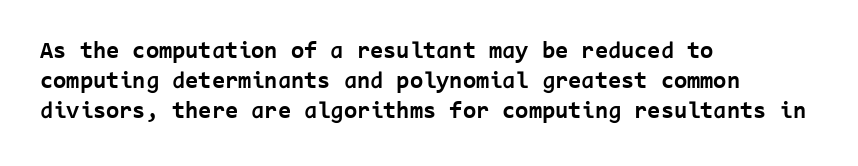
The image shows 24 px bold type, upright; set left-aligned, normal line spacing (1.26x), normal letter spacing, not underlined.
